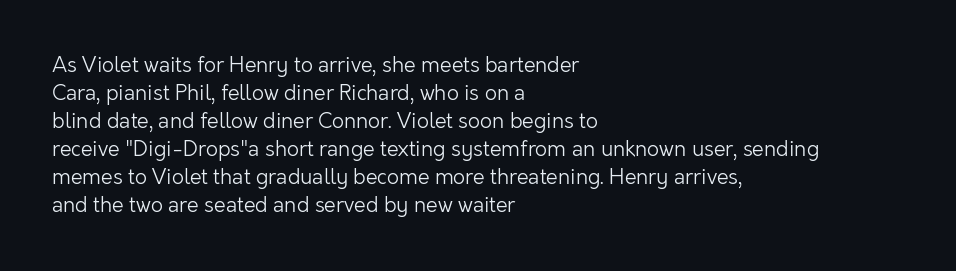
The paragraph has a hard left edge and a soft right edge. Rows of type keep a routine distance in the vertical direction. The letters sit at their default tracking, neither squeezed nor spread. Posture: vertical.
